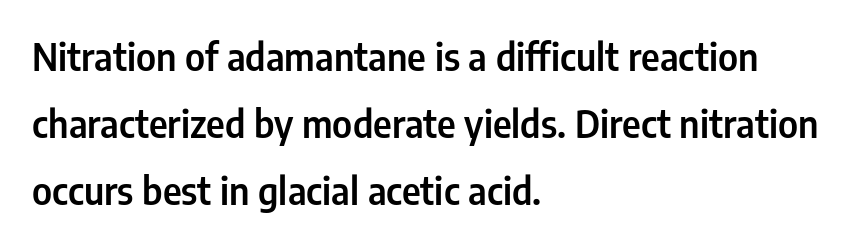
Does extra space separate the letters? No, they use regular spacing. Note the varied advance widths — an 'i' is clearly narrower than an 'm'. Caption: multi-line text, flush left, ragged right. Are there feet on the stems? There aren't — it's a sans. Underline: absent. Posture: vertical.
